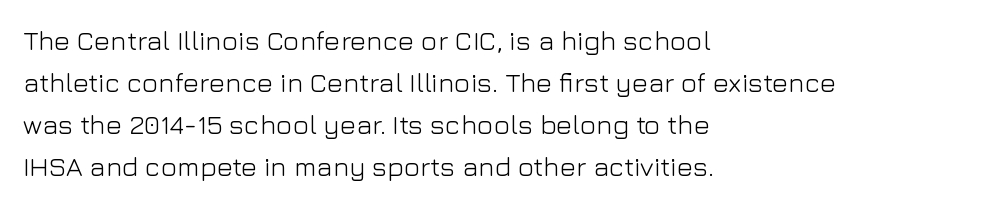
{"italic": "no", "bold": "no", "underline": "no", "align": "left", "line_spacing": "normal", "line_spacing_ratio": 1.55, "letter_spacing": "normal", "letter_spacing_em": 0.0, "glyph_px": 27}
